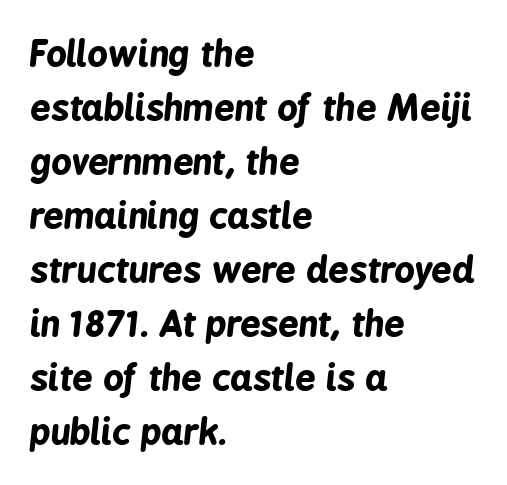
{"italic": "yes", "lean": "right", "slant_degrees": 6, "bold": "yes", "weight": "bold", "width": "condensed", "stroke_contrast": "low", "x_height": "medium", "monospaced": "no", "underline": "no", "align": "left", "line_spacing": "normal", "line_spacing_ratio": 1.5, "letter_spacing": "normal", "letter_spacing_em": 0.0, "glyph_px": 36}
